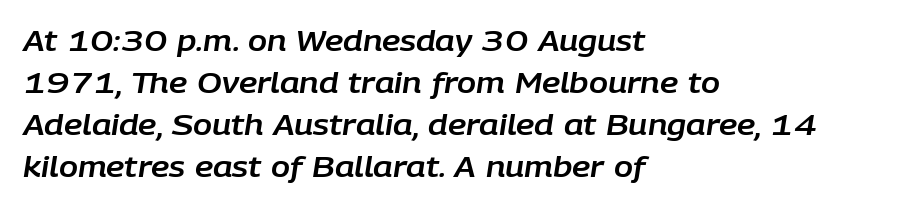
{"italic": "yes", "lean": "right", "slant_degrees": 9, "width": "normal", "stroke_contrast": "low", "x_height": "large", "monospaced": "no", "underline": "no", "align": "left", "line_spacing": "normal", "line_spacing_ratio": 1.5, "letter_spacing": "normal", "letter_spacing_em": 0.0, "glyph_px": 28}
